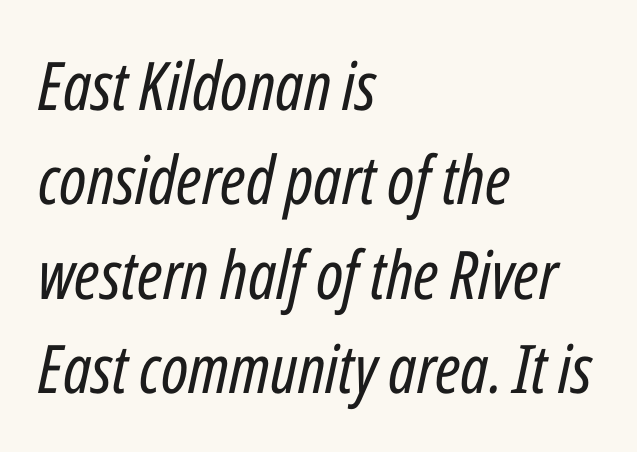
{"italic": "yes", "lean": "right", "slant_degrees": 12, "bold": "no", "weight": "regular", "width": "condensed", "stroke_contrast": "low", "x_height": "medium", "monospaced": "no", "underline": "no", "align": "left", "line_spacing": "normal", "line_spacing_ratio": 1.41, "letter_spacing": "normal", "letter_spacing_em": 0.0, "glyph_px": 67}
